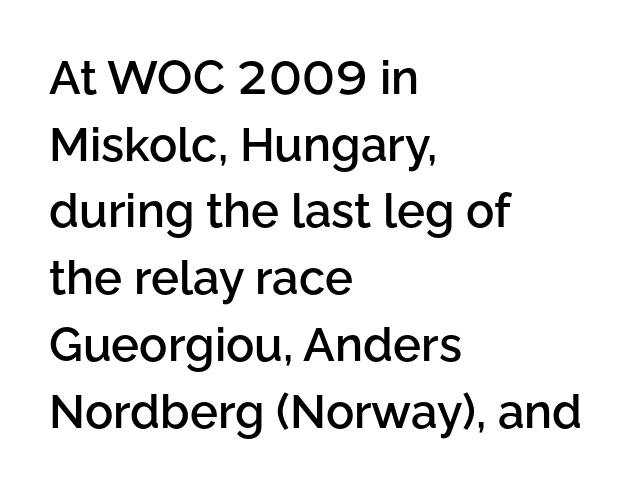
{"serif": "no", "italic": "no", "bold": "semi", "weight": "semibold", "width": "normal", "stroke_contrast": "low", "x_height": "medium", "monospaced": "no", "underline": "no", "align": "left", "line_spacing": "normal", "line_spacing_ratio": 1.42, "letter_spacing": "normal", "letter_spacing_em": 0.0, "glyph_px": 47}
